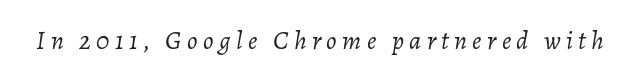
The image shows 26 px text type, italic (leaning right); set unusually wide letter spacing (+0.21 em), not underlined.
